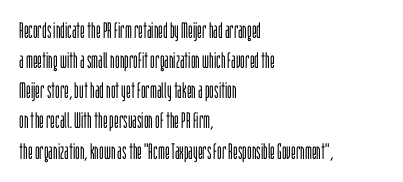
The image shows 22 px text type, upright; set left-aligned, normal line spacing (1.37x), normal letter spacing, not underlined.
